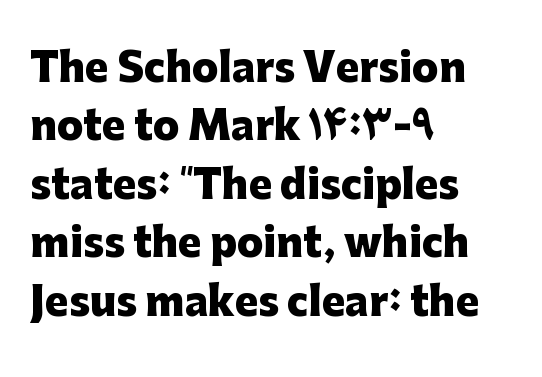
The image shows 39 px heavy sans-serif type, upright; set left-aligned, normal line spacing (1.5x), normal letter spacing, not underlined; low stroke contrast and a medium x-height.
